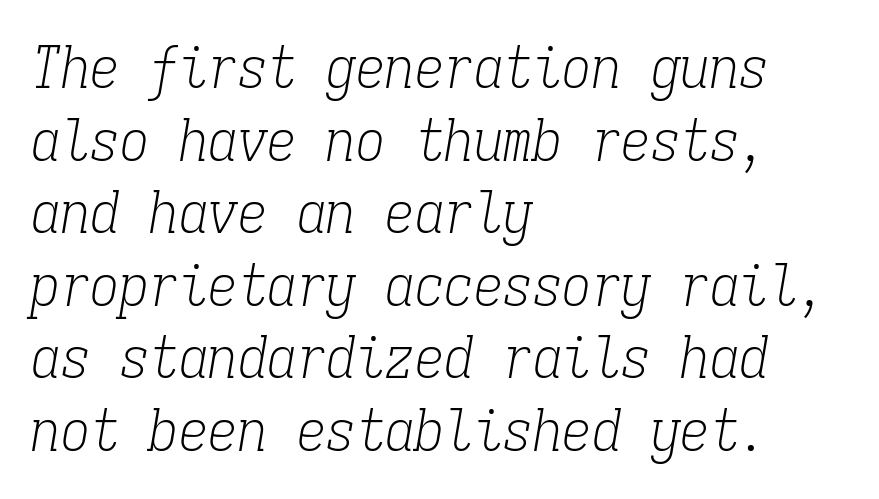
Q: Is the text bold? A: No.
Q: Is the text italic (slanted)? A: Yes, it leans right by about 9 degrees.
Q: Is the typeface a serif or a sans-serif typeface? A: Serif.
Q: Is the text underlined? A: No.
Q: How is the paragraph aligned? A: Left-aligned.
Q: Is the spacing between letters normal or unusually wide? A: Normal.
Q: Width (condensed, normal, or wide)? A: Condensed.
Q: Stroke contrast? A: Low.
Q: x-height? A: Medium.
Q: Monospaced? A: Yes.
